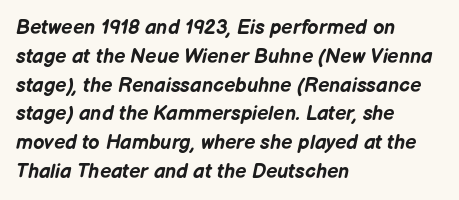
{"italic": "yes", "lean": "right", "slant_degrees": 12, "bold": "yes", "underline": "no", "align": "left", "line_spacing": "normal", "line_spacing_ratio": 1.44, "letter_spacing": "normal", "letter_spacing_em": 0.0, "glyph_px": 20}
